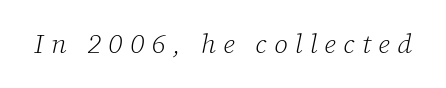
Q: Is the text bold? A: No.
Q: Is the text italic (slanted)? A: Yes, it leans right by about 12 degrees.
Q: Is the text underlined? A: No.
Q: Is the spacing between letters normal or unusually wide? A: Unusually wide.
